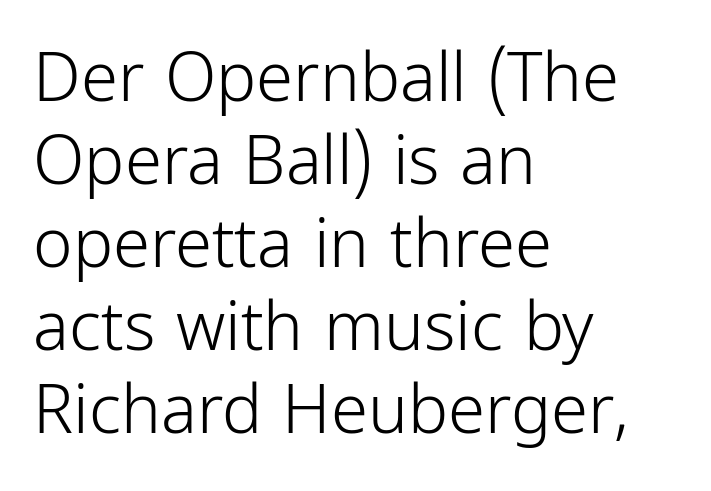
{"serif": "no", "italic": "no", "bold": "no", "weight": "light", "width": "condensed", "stroke_contrast": "low", "x_height": "medium", "monospaced": "no", "underline": "no", "align": "left", "line_spacing_ratio": 1.24, "letter_spacing": "normal", "letter_spacing_em": 0.0, "glyph_px": 67}
